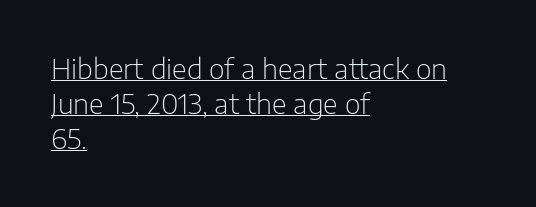
Q: Is the text bold? A: No.
Q: Is the text italic (slanted)? A: No, it is upright.
Q: Is the text underlined? A: Yes.
Q: How is the paragraph aligned? A: Left-aligned.
Q: Is the spacing between letters normal or unusually wide? A: Normal.
Q: Is the spacing between lines tight, normal or loose? A: Normal.
